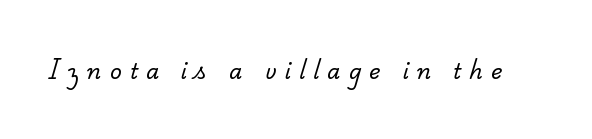
The image shows 21 px text type; set unusually wide letter spacing (+0.38 em), not underlined.
